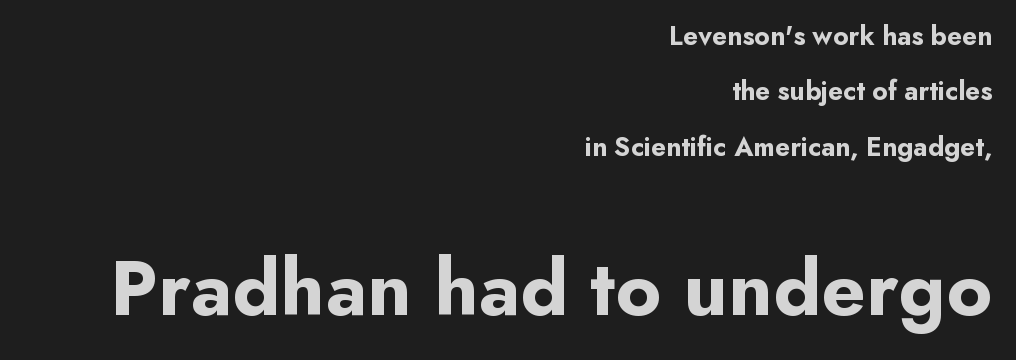
Quick note: interline space is abundant. Only glyphs here, with clear space below each row. These lines keep a tight, regular rhythm from letter to letter. You could not count columns in this text — the font is proportionally spaced.
